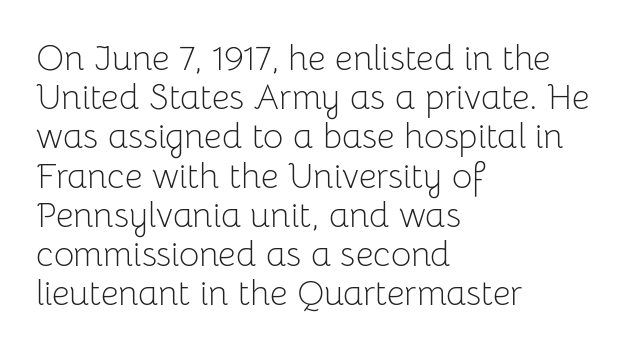
The letterforms sit shoulder to shoulder at normal distance. The passage shown is not underscored anywhere. This is not heavy type; no bold has been used. The axis of the letterforms is exactly vertical. Is there much room between lines? No — they nearly touch. Look at the bottom of the vertical strokes: they stop flat, with no serifs.
